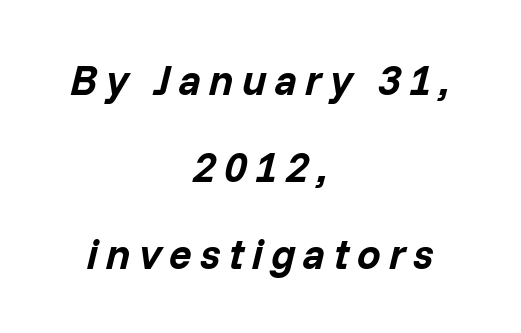
Q: Is the text bold? A: Yes.
Q: Is the text italic (slanted)? A: Yes, it leans right by about 14 degrees.
Q: Is the text underlined? A: No.
Q: How is the paragraph aligned? A: Centered.
Q: Is the spacing between lines tight, normal or loose? A: Loose.
Q: Width (condensed, normal, or wide)? A: Normal.
Q: Stroke contrast? A: Low.
Q: x-height? A: Medium.
Q: Monospaced? A: No.
